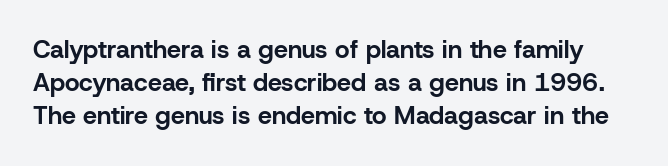
{"italic": "no", "bold": "yes", "underline": "no", "line_spacing": "normal", "line_spacing_ratio": 1.33, "letter_spacing": "normal", "letter_spacing_em": 0.0, "glyph_px": 25}
